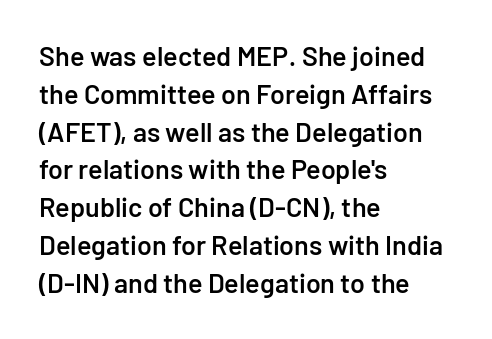
Q: Is the text bold? A: Semi-bold.
Q: Is the text italic (slanted)? A: No, it is upright.
Q: Is the text underlined? A: No.
Q: How is the paragraph aligned? A: Left-aligned.
Q: Is the spacing between letters normal or unusually wide? A: Normal.
Q: Is the spacing between lines tight, normal or loose? A: Normal.
